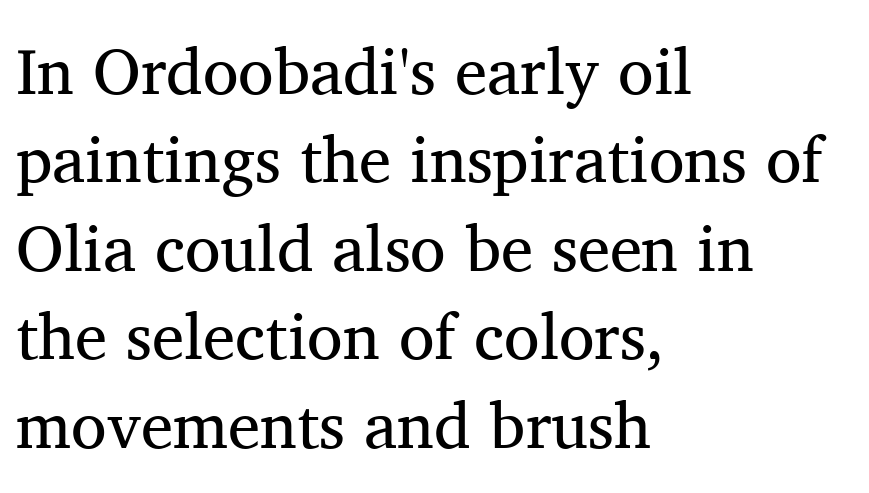
Examine the stroke ends and you'll spot serifs. Evenly set lines give the paragraph a standard silhouette. Descenders are the only things crossing below the line. Is this a fixed-width face? No — the glyphs have proportional, varying widths. Here the glyphs are tracked normally, forming tight word shapes. The cut favours lightness, reaching ordinary text weight at its darkest.
